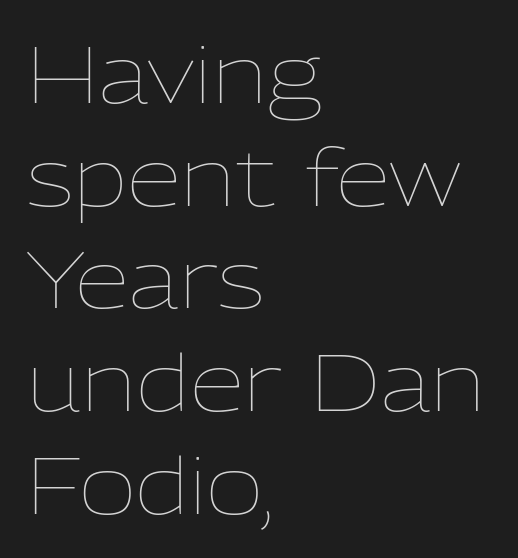
Q: Is the text bold? A: No.
Q: Is the text italic (slanted)? A: No, it is upright.
Q: Is the text underlined? A: No.
Q: How is the paragraph aligned? A: Left-aligned.
Q: Is the spacing between letters normal or unusually wide? A: Normal.
Q: Is the spacing between lines tight, normal or loose? A: Normal.
Q: Width (condensed, normal, or wide)? A: Normal.
Q: Stroke contrast? A: Low.
Q: x-height? A: Medium.
Q: Monospaced? A: No.
